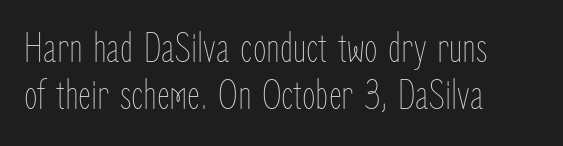
Ink coverage per letter is moderate at most. The horizontal fit of the characters is conventional and even. Style check: upright. In CSS terms this would be text-align: left. Think of a printed novel: that variable character pitch is what you see here.
